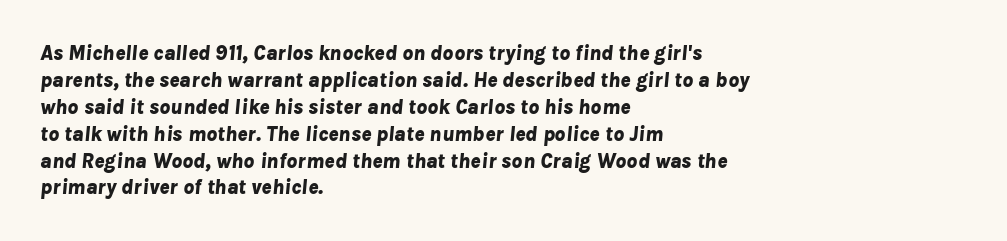
The image shows 21 px bold type, italic (leaning right); set left-aligned, normal line spacing (1.28x), normal letter spacing, not underlined.
